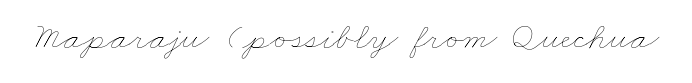
{"bold": "no", "weight": "thin", "width": "wide", "stroke_contrast": "low", "x_height": "small", "monospaced": "no", "underline": "no", "letter_spacing": "normal", "letter_spacing_em": 0.0, "glyph_px": 38}
